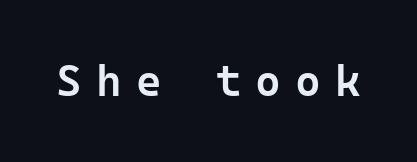
Q: Is the text bold? A: Semi-bold.
Q: Is the text italic (slanted)? A: No, it is upright.
Q: Is the typeface a serif or a sans-serif typeface? A: Sans-serif.
Q: Is the text underlined? A: No.
Q: Is the spacing between letters normal or unusually wide? A: Unusually wide.
Q: Width (condensed, normal, or wide)? A: Normal.
Q: Stroke contrast? A: Low.
Q: x-height? A: Medium.
